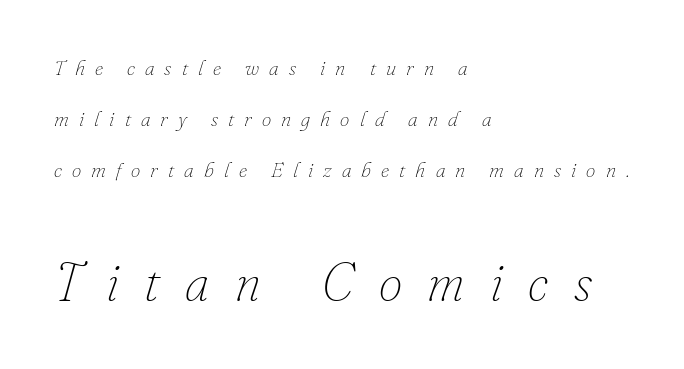
Q: Is the text bold? A: No.
Q: Is the text italic (slanted)? A: Yes, it leans right by about 16 degrees.
Q: Is the text underlined? A: No.
Q: How is the paragraph aligned? A: Left-aligned.
Q: Is the spacing between letters normal or unusually wide? A: Unusually wide.
Q: Is the spacing between lines tight, normal or loose? A: Loose.
Q: Which block of text is set in a larger size, the first (top) or the second (bottom)? A: The second (bottom) one.
Q: Width (condensed, normal, or wide)? A: Normal.
Q: Stroke contrast? A: Low.
Q: x-height? A: Small.
Q: Monospaced? A: No.
